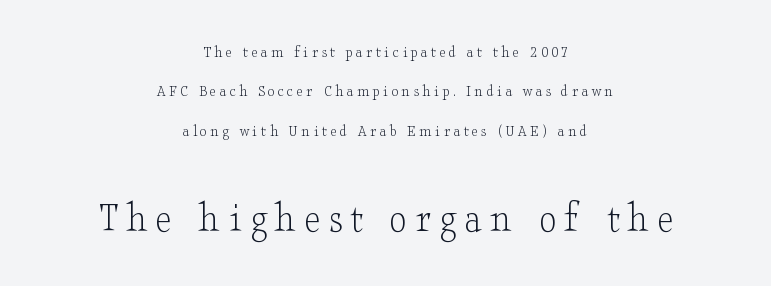
The image shows 43 px light, wide serif type, upright; set centered, loose line spacing (2.31x), not underlined; the second (bottom) block is 2.53x larger; low stroke contrast and a small x-height.
